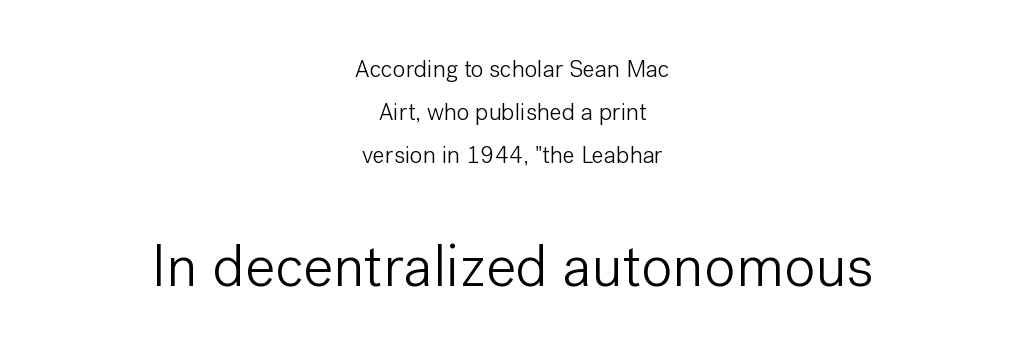
Descenders hang freely into open space. The more generous point size was reserved for the lower chunk. A light-to-regular cut is what we see here. A sans-serif font was chosen for this passage. This is the regular roman posture of the typeface.
